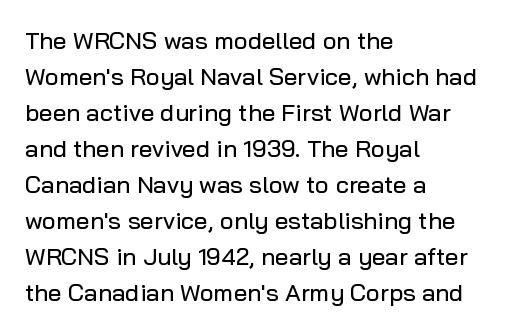
Q: Is the text italic (slanted)? A: No, it is upright.
Q: Is the text underlined? A: No.
Q: How is the paragraph aligned? A: Left-aligned.
Q: Is the spacing between letters normal or unusually wide? A: Normal.
Q: Is the spacing between lines tight, normal or loose? A: Normal.
